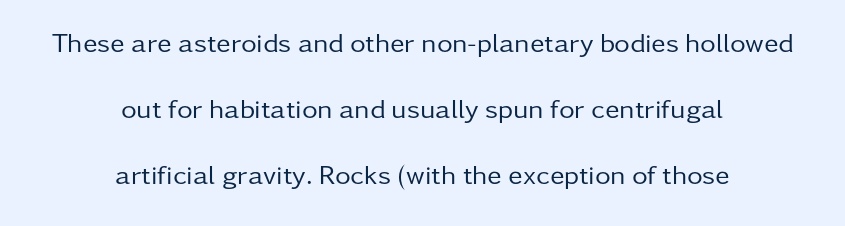
The type sits square on the baseline with zero lean. Heft: none added — not bold. The vertical gap from one line to the next is large. What stands out about the letter spacing? Nothing — it is the standard amount.
